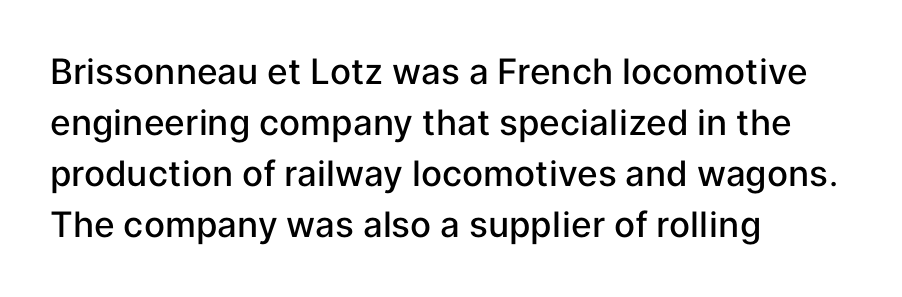
{"serif": "no", "italic": "no", "bold": "semi", "weight": "semibold", "width": "normal", "stroke_contrast": "low", "x_height": "medium", "monospaced": "no", "underline": "no", "align": "left", "line_spacing": "normal", "line_spacing_ratio": 1.46, "letter_spacing": "normal", "letter_spacing_em": 0.0, "glyph_px": 35}
